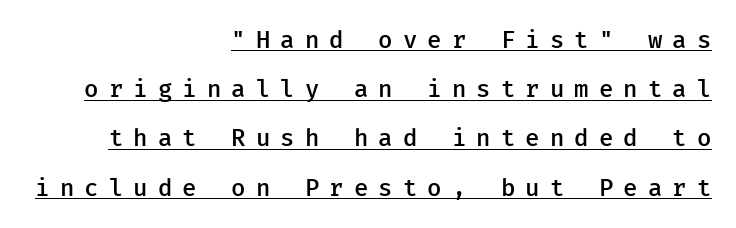
These lines have a slow, spaced-out rhythm from letter to letter. This sample carries an underscore along the baseline area. A roman cut, with each character standing at attention. The face used here is a semibold: visibly heavier than regular, lighter than bold.
